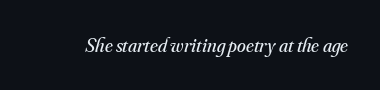
Q: Is the text bold? A: No.
Q: Is the text italic (slanted)? A: Yes, it leans right by about 16 degrees.
Q: Is the text underlined? A: No.
Q: Is the spacing between letters normal or unusually wide? A: Normal.
